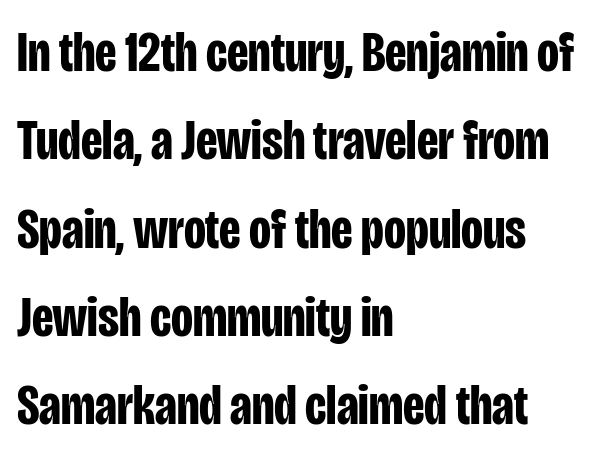
Note: no serifs on the glyphs. The rendering anchors every line to the left-hand side. Horizontal bands of white between lines are of average thickness. Character widths vary here, with narrow letters taking less room than wide ones.
